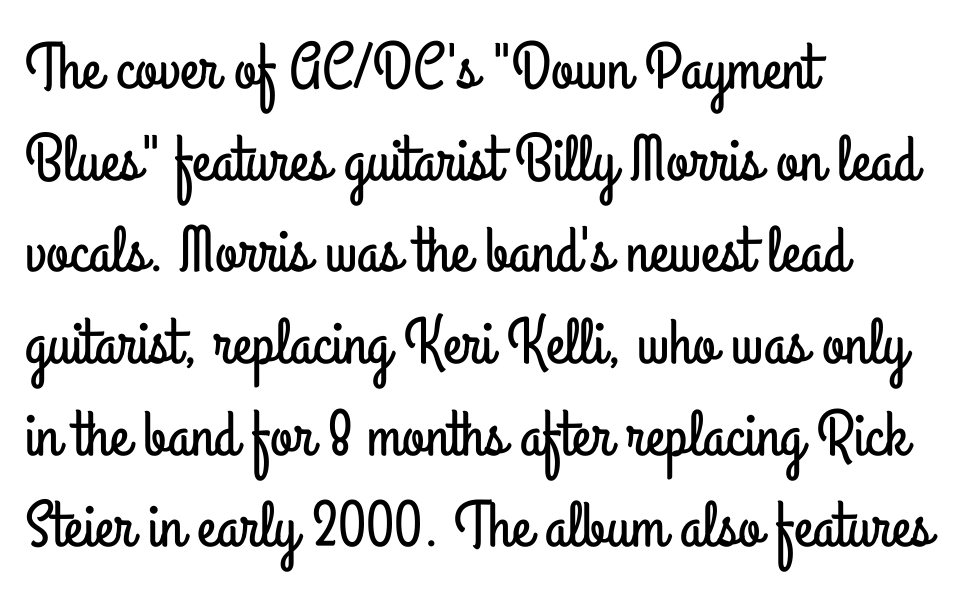
The image shows 65 px condensed sans-serif type, upright; set left-aligned, normal line spacing (1.41x), normal letter spacing, not underlined; low stroke contrast and a small x-height.
